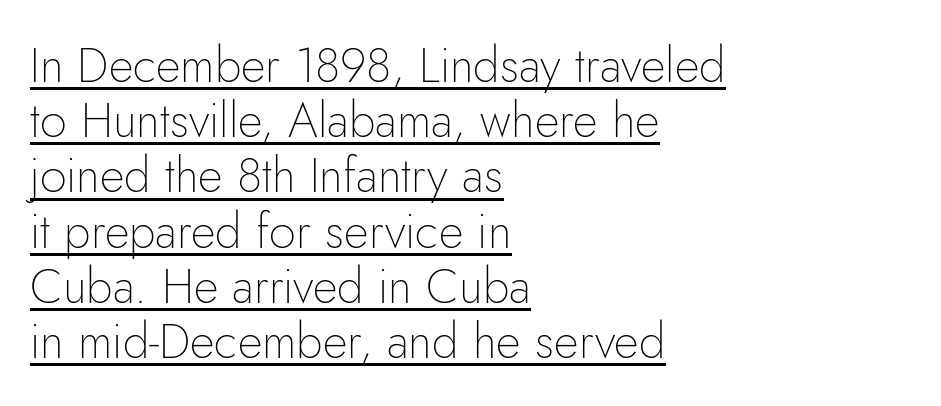
The image shows 48 px thin sans-serif type, upright; set left-aligned, tight line spacing (1.15x), normal letter spacing, underlined; low stroke contrast and a small x-height.
